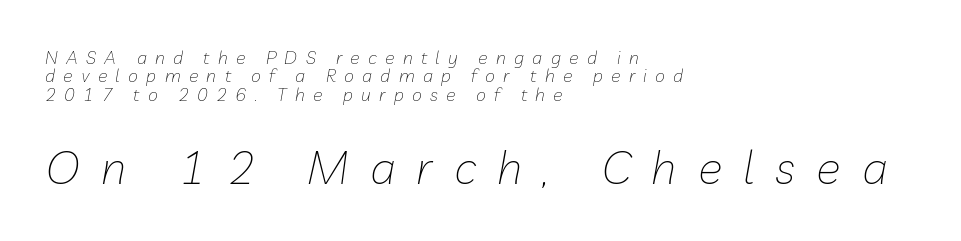
Think standard paragraph weight, or any step lighter than that. The foot of each line stays bare and open. Short and long lines alike share a common starting point at left. Think of a printed novel: that variable character pitch is what you see here. Leading: reduced. Compared with typical body copy, the letter spacing here is much looser.
